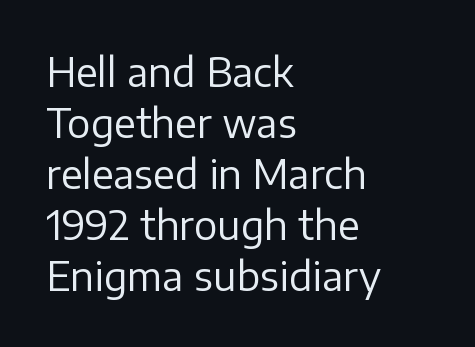
{"serif": "no", "italic": "no", "bold": "no", "weight": "regular", "width": "normal", "stroke_contrast": "low", "x_height": "medium", "monospaced": "no", "underline": "no", "align": "left", "line_spacing": "normal", "line_spacing_ratio": 1.31, "letter_spacing": "normal", "letter_spacing_em": 0.0, "glyph_px": 39}
